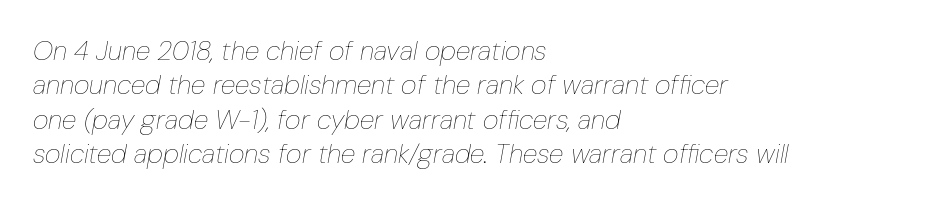
The strip under each line holds only bare page. The lines are quadded left. Italic? Definitely — the glyphs are oblique. The rendering keeps characters at their native spacing.
